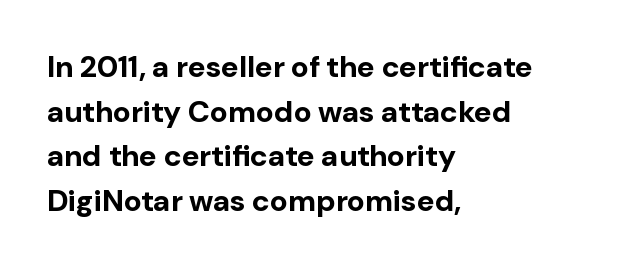
The passage shown is not underscored anywhere. In terms of weight, the rendering is a true, heavy bold. This rendering leaves character spacing at its baseline value. Character widths vary here, with narrow letters taking less room than wide ones.
